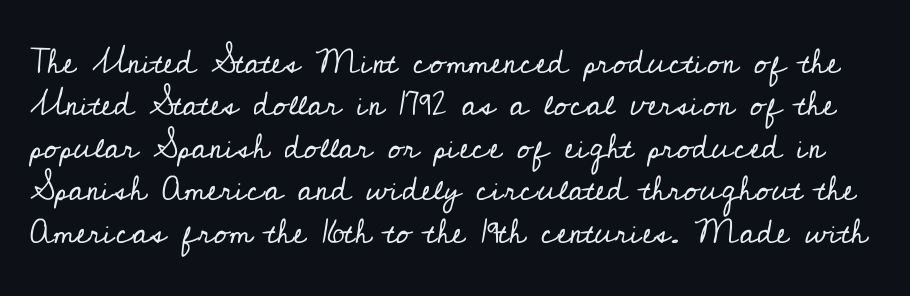
Caption: standard tracking, unaltered. This sample uses a serif face. The typeface has the unassuming heft of standard copy or less. Is this a fixed-width face? No — the glyphs have proportional, varying widths. Regarding leading, the lines here are spaced in the standard way.
